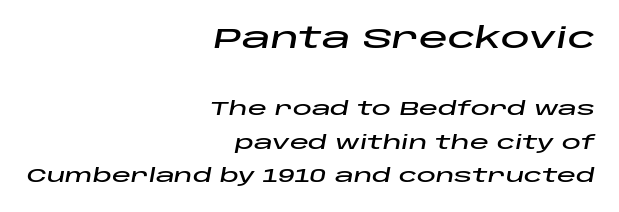
These lines are rendered in a variable-pitch font. Look at the glyph heights: the upper group is clearly the bigger setting. The font's italic variant was chosen for this text. Has an underline been added? It has not. Horizontally, the lines are justified to the trailing edge only.
